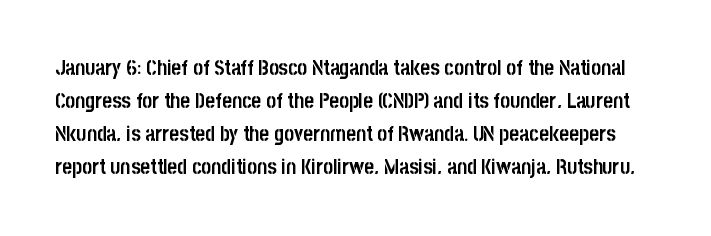
Q: Is the text bold? A: Yes.
Q: Is the text italic (slanted)? A: No, it is upright.
Q: Is the text underlined? A: No.
Q: Is the spacing between letters normal or unusually wide? A: Normal.
Q: Is the spacing between lines tight, normal or loose? A: Normal.
